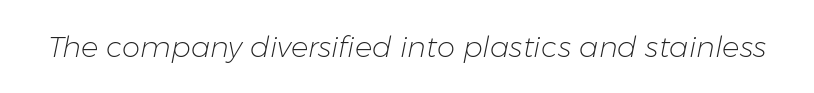
Q: Is the text bold? A: No.
Q: Is the text italic (slanted)? A: Yes, it leans right by about 11 degrees.
Q: Is the text underlined? A: No.
Q: Is the spacing between letters normal or unusually wide? A: Normal.
Q: Width (condensed, normal, or wide)? A: Normal.
Q: Stroke contrast? A: Low.
Q: x-height? A: Medium.
Q: Monospaced? A: No.
